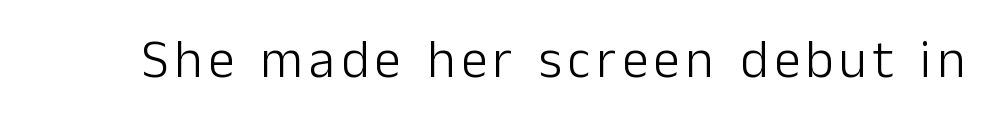
Q: Is the text bold? A: No.
Q: Is the text italic (slanted)? A: No, it is upright.
Q: Is the typeface a serif or a sans-serif typeface? A: Sans-serif.
Q: Is the text underlined? A: No.
Q: Width (condensed, normal, or wide)? A: Normal.
Q: Stroke contrast? A: Low.
Q: x-height? A: Medium.
Q: Monospaced? A: No.
